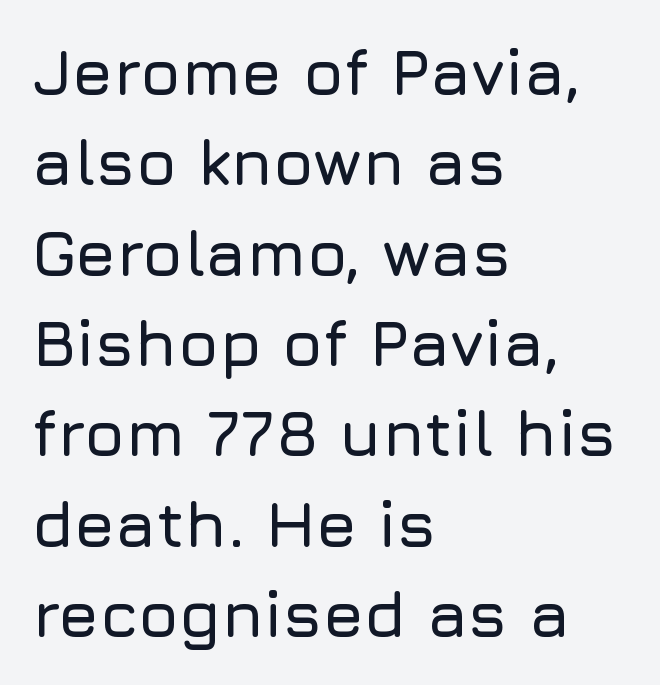
The lines sit at an ordinary, default distance from one another. Honestly, the letter spacing is just normal — you wouldn't notice it. Examine the stroke ends and you'll find no serifs. The text block is weighted toward the left margin, trailing off unevenly rightward. Any mark beneath the type? The region is blank.
